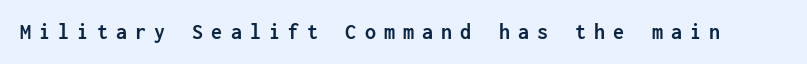
Q: Is the text bold? A: Yes.
Q: Is the text italic (slanted)? A: No, it is upright.
Q: Is the text underlined? A: No.
Q: Is the spacing between letters normal or unusually wide? A: Unusually wide.
